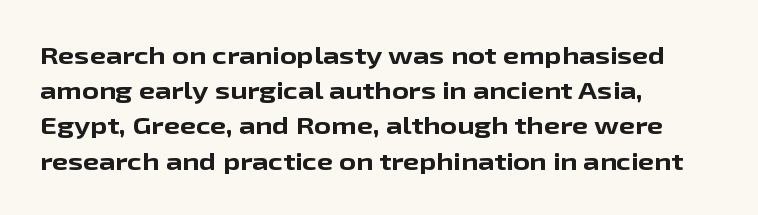
Q: Is the text bold? A: Yes.
Q: Is the text italic (slanted)? A: No, it is upright.
Q: Is the text underlined? A: No.
Q: How is the paragraph aligned? A: Left-aligned.
Q: Is the spacing between letters normal or unusually wide? A: Normal.
Q: Is the spacing between lines tight, normal or loose? A: Normal.
